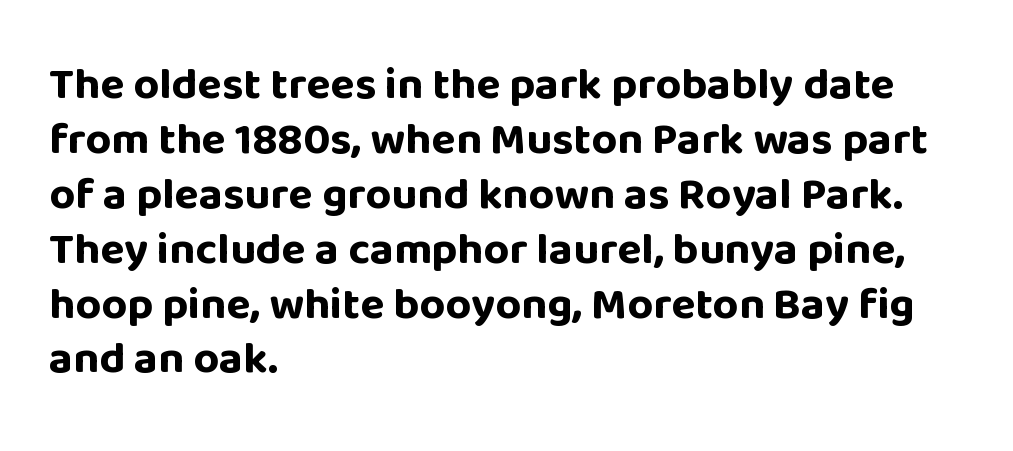
Q: Is the text bold? A: Yes.
Q: Is the text italic (slanted)? A: No, it is upright.
Q: Is the typeface a serif or a sans-serif typeface? A: Sans-serif.
Q: Is the text underlined? A: No.
Q: How is the paragraph aligned? A: Left-aligned.
Q: Is the spacing between letters normal or unusually wide? A: Normal.
Q: Width (condensed, normal, or wide)? A: Normal.
Q: Stroke contrast? A: Low.
Q: x-height? A: Large.
Q: Monospaced? A: No.
